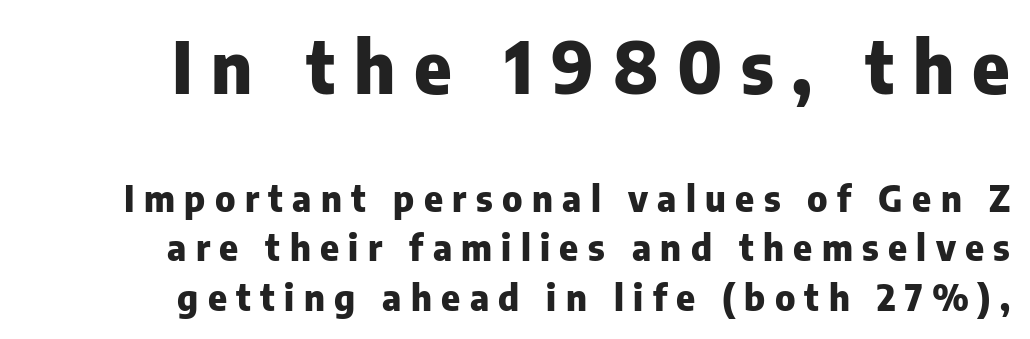
{"serif": "no", "italic": "no", "bold": "yes", "weight": "heavy", "width": "normal", "stroke_contrast": "low", "x_height": "medium", "monospaced": "no", "underline": "no", "align": "right", "line_spacing": "normal", "line_spacing_ratio": 1.37, "letter_spacing": "wide", "letter_spacing_em": 0.26, "larger_block": "first", "size_ratio": 1.97, "glyph_px": 71}
